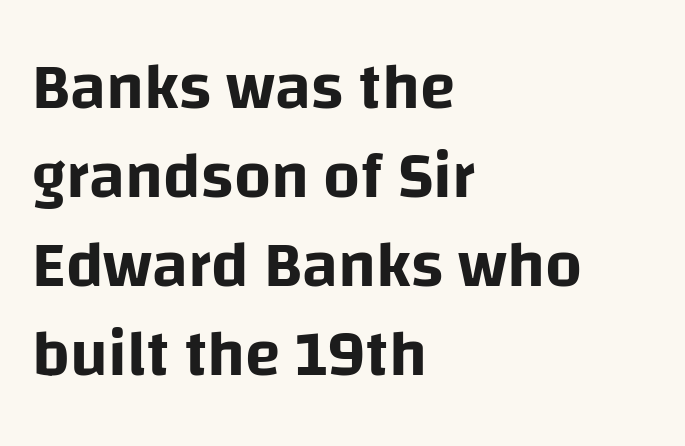
The letters stand upright; this is a roman face. A typesetter would call this zero additional tracking. These lines are set flush left with a ragged right edge. Each letter keeps its own natural width here, so spacing adapts to shape. A clean baseline with only descenders dipping below it. Each new line begins a customary step beneath the previous one.
